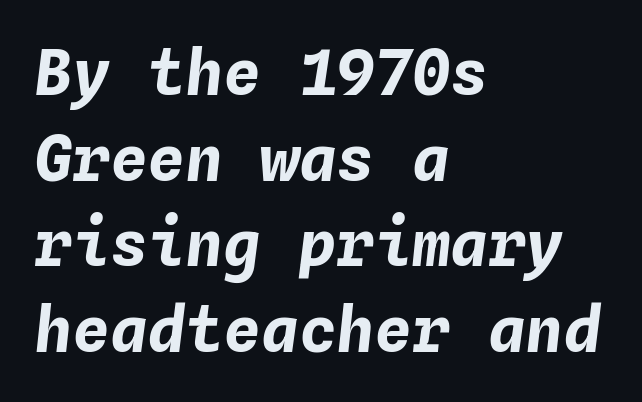
If you drew a ruler down the left edge, every line would touch it. The passage shown is not underscored anywhere. The letters march in equal steps, a hallmark of fixed-pitch type. In terms of weight, the rendering is a true, heavy bold. Glyph-to-glyph distance matches everyday printed text.
